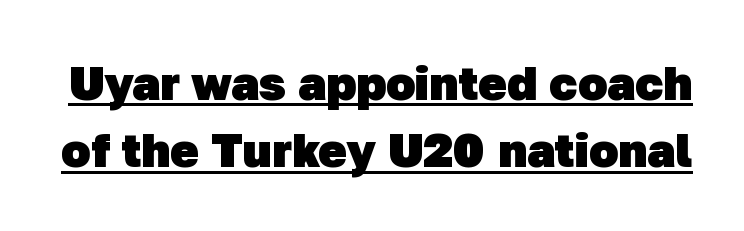
In terms of leading, this rendering sits right in the middle. I'd describe the lettering as bold — thick and assertive. The letters carry no serifs — their stems end cleanly without finishing strokes. Short note: letters normally spaced.
